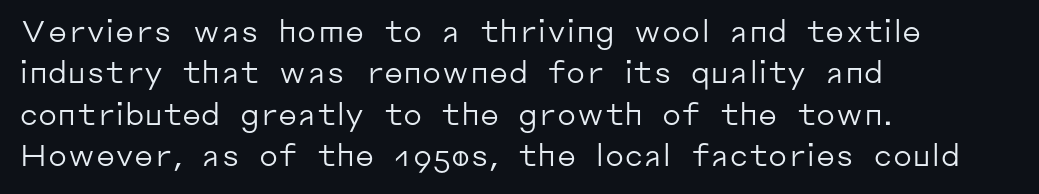
{"serif": "no", "italic": "no", "bold": "no", "weight": "regular", "width": "normal", "stroke_contrast": "low", "x_height": "medium", "monospaced": "no", "underline": "no", "align": "left", "line_spacing": "normal", "line_spacing_ratio": 1.38, "letter_spacing": "normal", "letter_spacing_em": 0.0, "glyph_px": 30}
